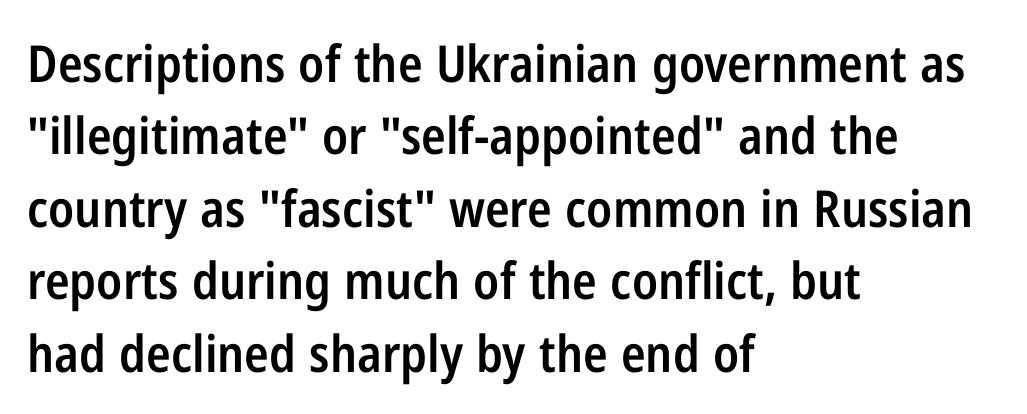
Q: Is the text bold? A: Semi-bold.
Q: Is the text italic (slanted)? A: No, it is upright.
Q: Is the typeface a serif or a sans-serif typeface? A: Sans-serif.
Q: Is the text underlined? A: No.
Q: How is the paragraph aligned? A: Left-aligned.
Q: Is the spacing between letters normal or unusually wide? A: Normal.
Q: Is the spacing between lines tight, normal or loose? A: Normal.
Q: Width (condensed, normal, or wide)? A: Condensed.
Q: Stroke contrast? A: Low.
Q: x-height? A: Medium.
Q: Monospaced? A: No.
